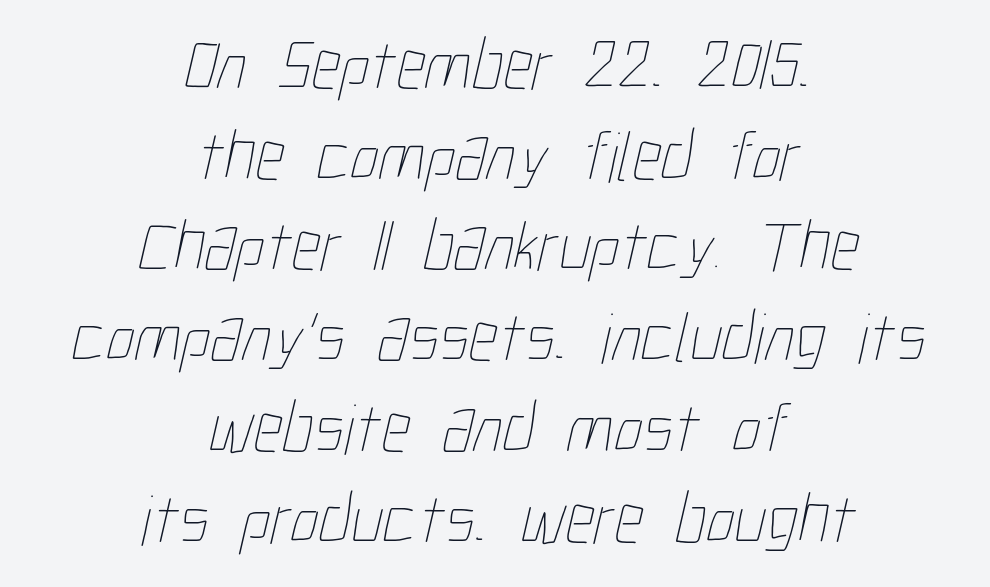
Each letter keeps its own natural width here, so spacing adapts to shape. Rule under the text: the space is simply empty. Each new line begins a customary step beneath the previous one. The cut favours lightness, reaching ordinary text weight at its darkest. This sample uses plain, unmodified letter spacing. Every row of glyphs is offset so its center matches the block's center.
